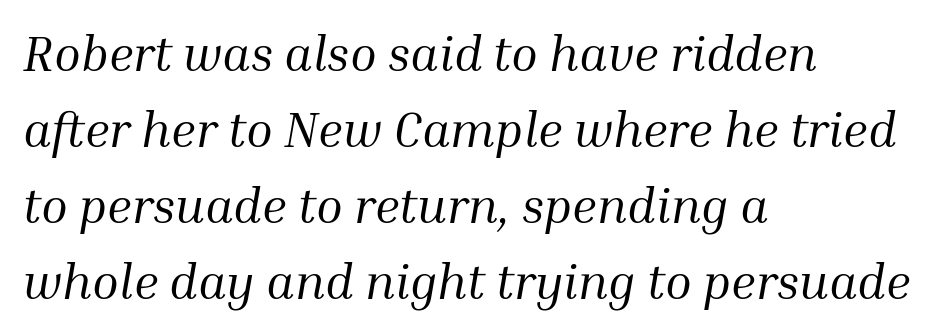
Q: Is the text bold? A: No.
Q: Is the text italic (slanted)? A: Yes, it leans right by about 10 degrees.
Q: Is the typeface a serif or a sans-serif typeface? A: Serif.
Q: Is the text underlined? A: No.
Q: How is the paragraph aligned? A: Left-aligned.
Q: Is the spacing between letters normal or unusually wide? A: Normal.
Q: Is the spacing between lines tight, normal or loose? A: Normal.
Q: Width (condensed, normal, or wide)? A: Normal.
Q: Stroke contrast? A: Medium.
Q: x-height? A: Medium.
Q: Monospaced? A: No.
